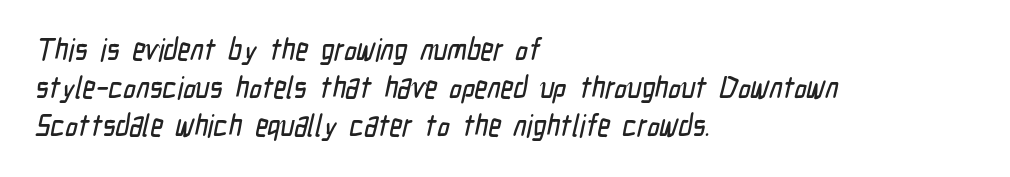
Q: Is the typeface a serif or a sans-serif typeface? A: Sans-serif.
Q: Is the text underlined? A: No.
Q: How is the paragraph aligned? A: Left-aligned.
Q: Is the spacing between letters normal or unusually wide? A: Normal.
Q: Width (condensed, normal, or wide)? A: Condensed.
Q: Stroke contrast? A: Low.
Q: x-height? A: Medium.
Q: Monospaced? A: No.
